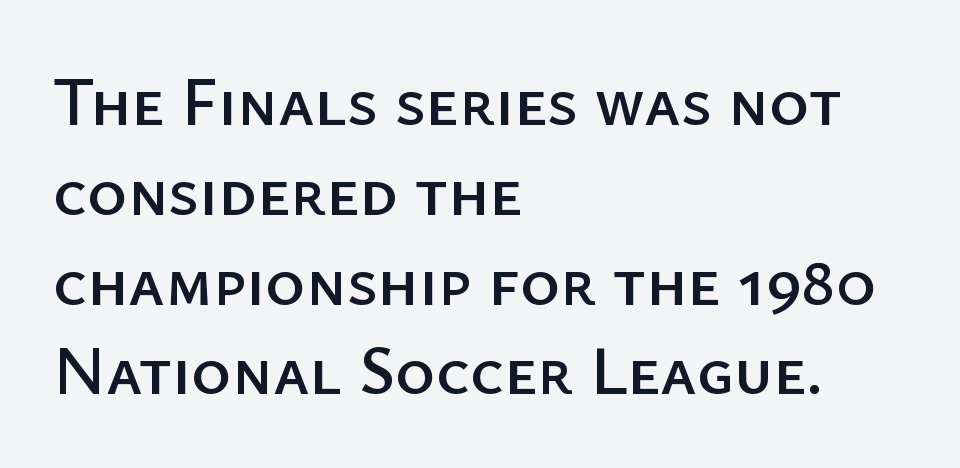
{"serif": "no", "italic": "no", "width": "normal", "stroke_contrast": "low", "x_height": "medium", "monospaced": "no", "underline": "no", "align": "left", "line_spacing": "normal", "line_spacing_ratio": 1.32, "letter_spacing": "normal", "letter_spacing_em": 0.0, "glyph_px": 68}
